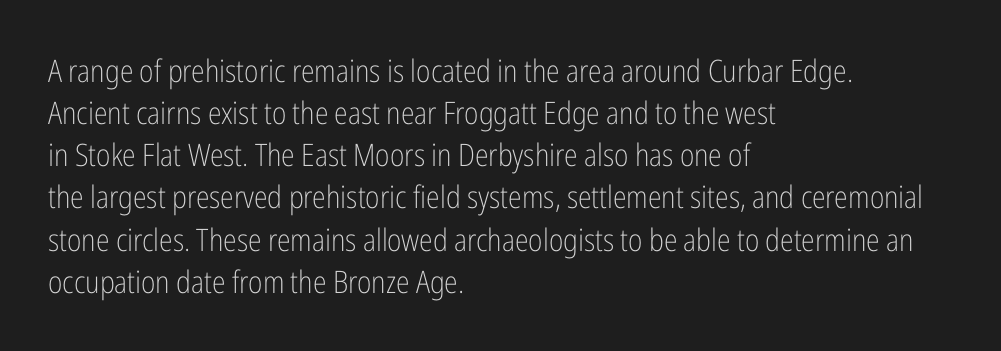
{"serif": "no", "italic": "no", "bold": "no", "weight": "light", "width": "condensed", "stroke_contrast": "low", "x_height": "medium", "monospaced": "no", "underline": "no", "align": "left", "line_spacing": "normal", "line_spacing_ratio": 1.36, "letter_spacing": "normal", "letter_spacing_em": 0.0, "glyph_px": 31}
